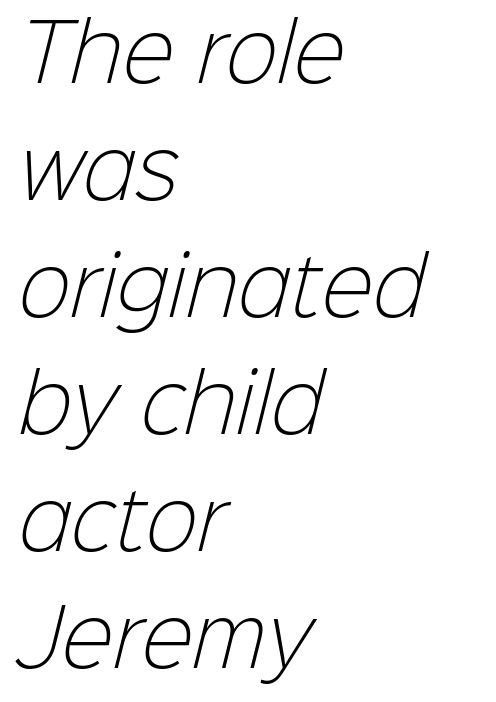
{"serif": "no", "bold": "no", "weight": "light", "width": "normal", "stroke_contrast": "low", "x_height": "medium", "monospaced": "no", "underline": "no", "align": "left", "line_spacing": "normal", "line_spacing_ratio": 1.5, "letter_spacing": "normal", "letter_spacing_em": 0.0, "glyph_px": 78}
